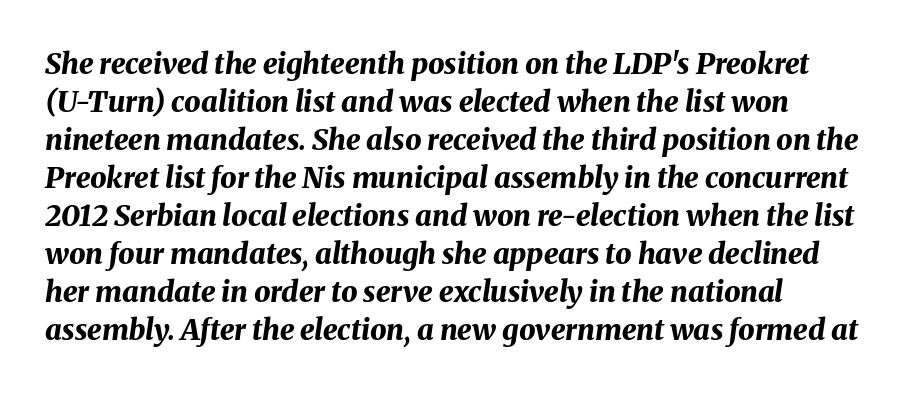
The axis of the letterforms is tilted away from vertical. Varying glyph widths throughout — classic text-font behaviour. The passage shown is not underscored anywhere. Inter-character spacing is left at the font's built-in metrics. A classic flush-left, rag-right setting is used for this passage.
